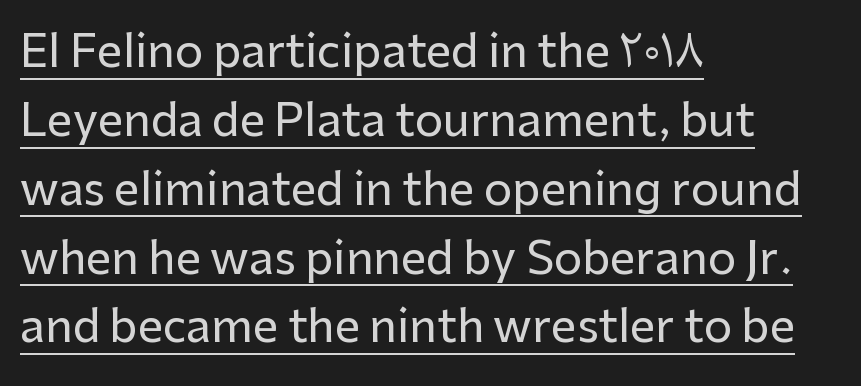
The image shows 45 px sans-serif type, upright; set left-aligned, normal line spacing (1.53x), normal letter spacing, underlined; low stroke contrast and a medium x-height.
